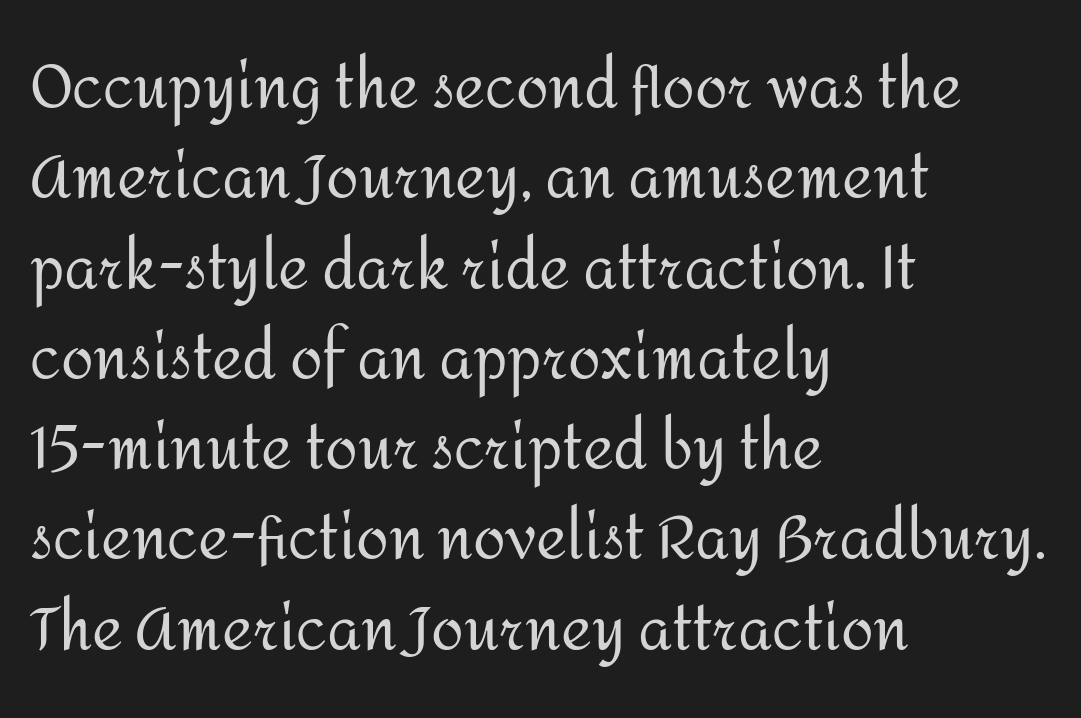
Students, note that the glyphs here touch the page at normal intervals. The specimen omits any rule beneath the text block's lines. Serif or sans? Sans — the stroke terminals are bare. Stem width sits at or under what a default text font uses.
